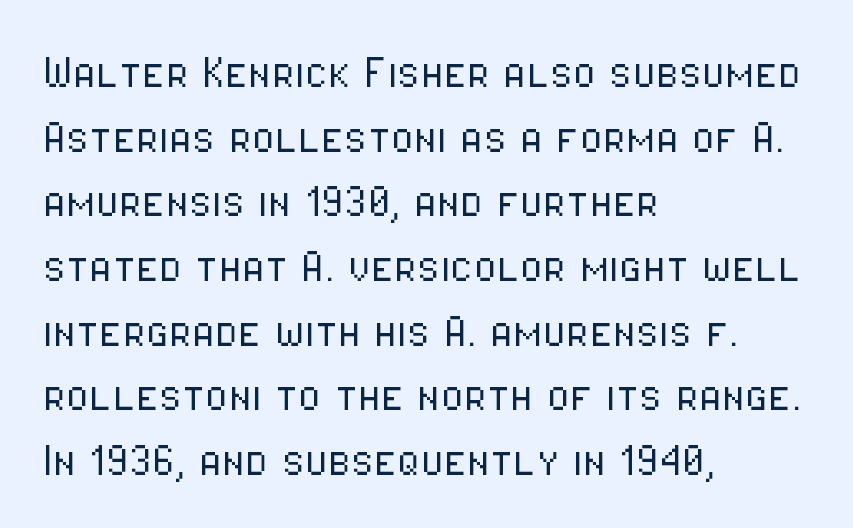
Q: Is the text bold? A: No.
Q: Is the text italic (slanted)? A: No, it is upright.
Q: Is the typeface a serif or a sans-serif typeface? A: Sans-serif.
Q: Is the text underlined? A: No.
Q: How is the paragraph aligned? A: Left-aligned.
Q: Is the spacing between letters normal or unusually wide? A: Normal.
Q: Width (condensed, normal, or wide)? A: Condensed.
Q: Stroke contrast? A: Low.
Q: x-height? A: Medium.
Q: Monospaced? A: No.
